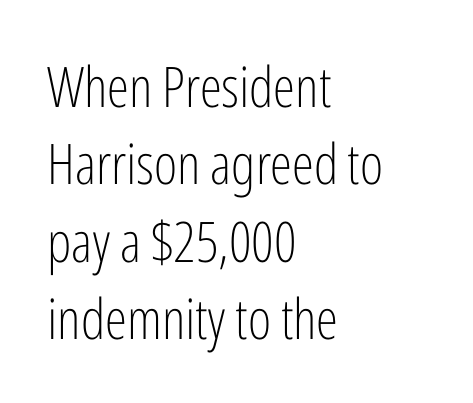
Q: Is the text bold? A: No.
Q: Is the text italic (slanted)? A: No, it is upright.
Q: Is the typeface a serif or a sans-serif typeface? A: Sans-serif.
Q: Is the text underlined? A: No.
Q: How is the paragraph aligned? A: Left-aligned.
Q: Is the spacing between letters normal or unusually wide? A: Normal.
Q: Is the spacing between lines tight, normal or loose? A: Normal.
Q: Width (condensed, normal, or wide)? A: Condensed.
Q: Stroke contrast? A: Low.
Q: x-height? A: Medium.
Q: Monospaced? A: No.
